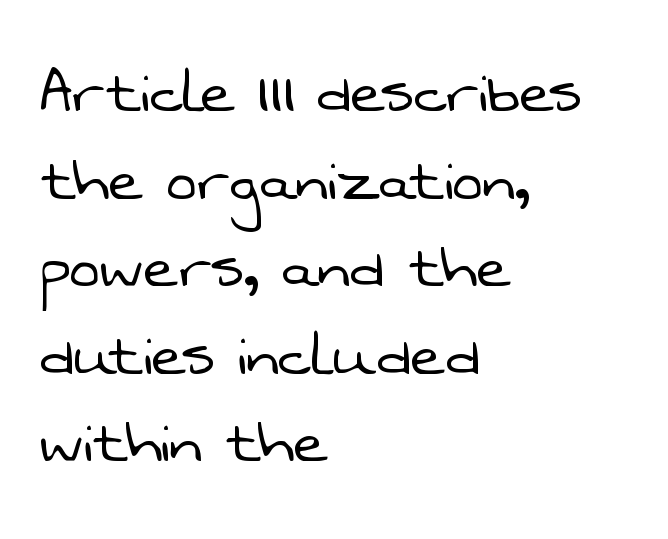
{"serif": "no", "bold": "no", "weight": "light", "width": "normal", "stroke_contrast": "low", "x_height": "medium", "monospaced": "no", "underline": "no", "align": "left", "line_spacing_ratio": 1.2, "letter_spacing": "normal", "letter_spacing_em": 0.0, "glyph_px": 73}
